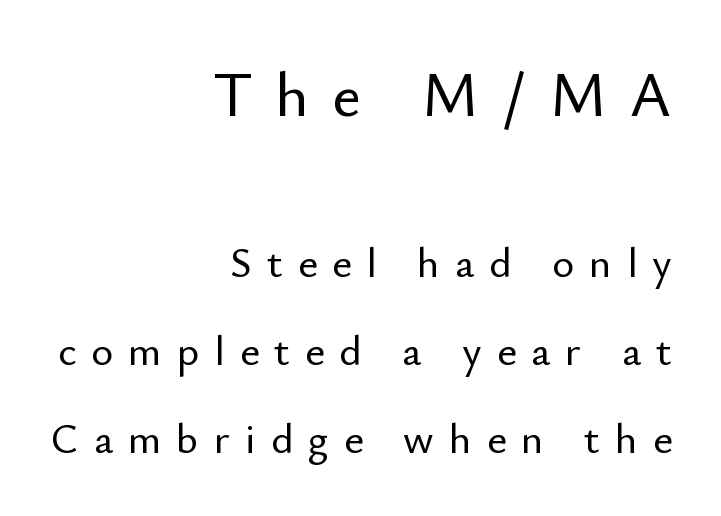
{"serif": "no", "italic": "no", "width": "normal", "stroke_contrast": "low", "x_height": "small", "monospaced": "no", "underline": "no", "align": "right", "line_spacing": "loose", "line_spacing_ratio": 2.1, "letter_spacing": "wide", "letter_spacing_em": 0.36, "larger_block": "first", "size_ratio": 1.5, "glyph_px": 63}
